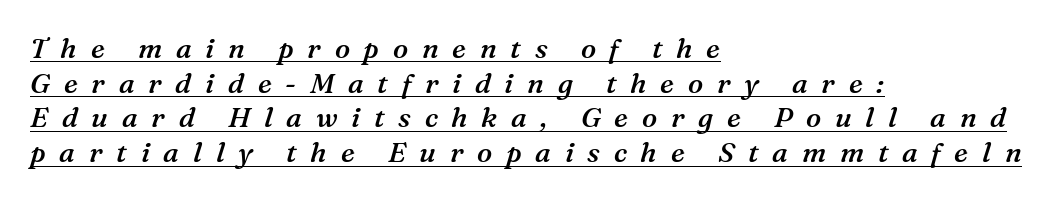
The image shows 28 px semibold serif type, italic (leaning right); set left-aligned, line spacing 1.24x, unusually wide letter spacing (+0.49 em), underlined; medium stroke contrast and a medium x-height.
